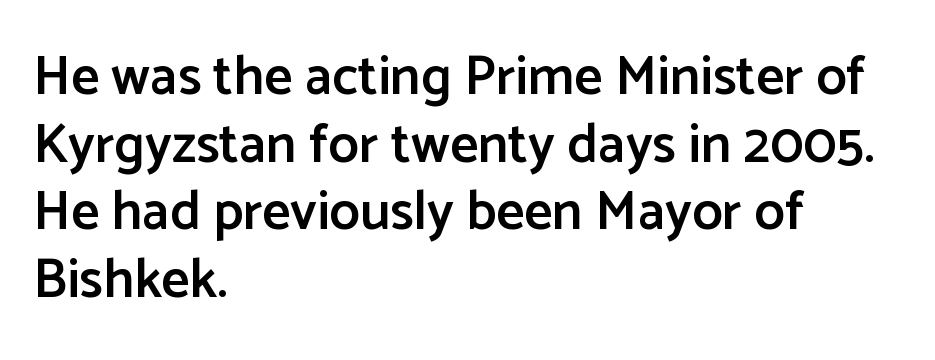
{"serif": "no", "italic": "no", "bold": "semi", "weight": "semibold", "width": "normal", "stroke_contrast": "low", "x_height": "medium", "monospaced": "no", "underline": "no", "align": "left", "line_spacing_ratio": 1.23, "letter_spacing": "normal", "letter_spacing_em": 0.0, "glyph_px": 55}
